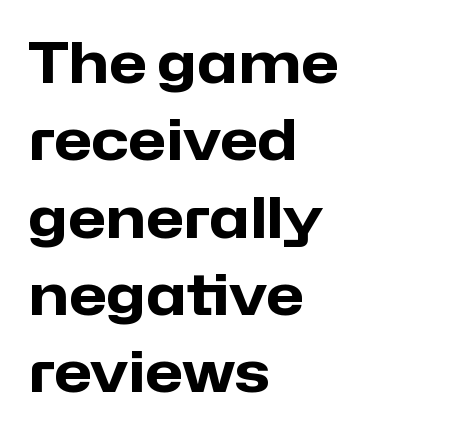
Vertical spacing — default. The paragraph has a hard left edge and a soft right edge. Rule under the text: the space is simply empty. In terms of letterform style, serifs are entirely absent. Character widths vary here, with narrow letters taking less room than wide ones. Characters remain perfectly vertical along every line.
